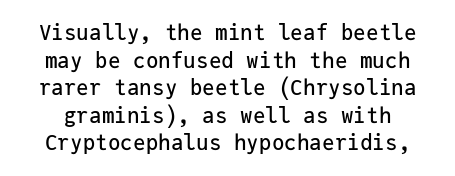
Q: Is the text italic (slanted)? A: No, it is upright.
Q: Is the text underlined? A: No.
Q: Is the spacing between letters normal or unusually wide? A: Normal.
Q: Is the spacing between lines tight, normal or loose? A: Normal.
